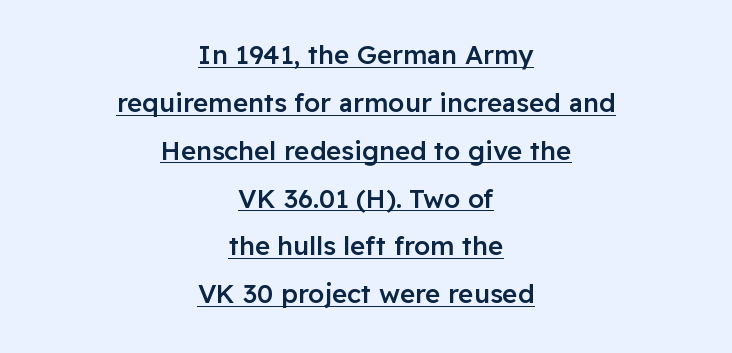
{"italic": "no", "bold": "semi", "underline": "yes", "align": "center", "line_spacing_ratio": 1.84, "letter_spacing": "normal", "letter_spacing_em": 0.0, "glyph_px": 26}
